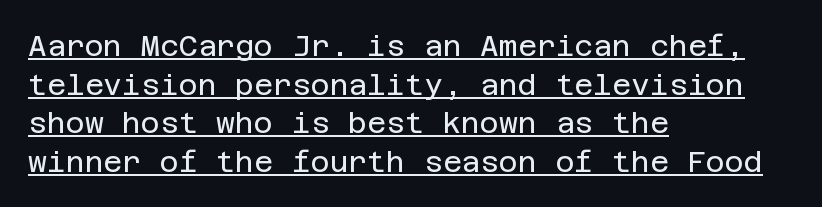
The image shows 29 px regular-weight sans-serif type, upright; set left-aligned, normal line spacing (1.33x), normal letter spacing, underlined; low stroke contrast and a large x-height.
